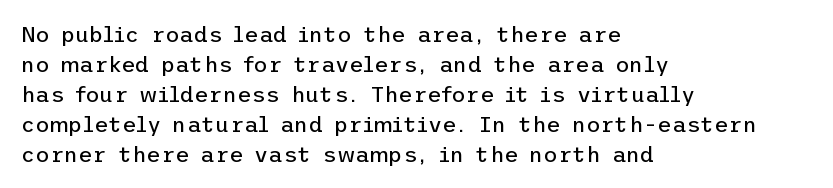
{"italic": "no", "bold": "no", "underline": "no", "align": "left", "line_spacing": "normal", "line_spacing_ratio": 1.36, "letter_spacing": "normal", "letter_spacing_em": 0.0, "glyph_px": 22}
